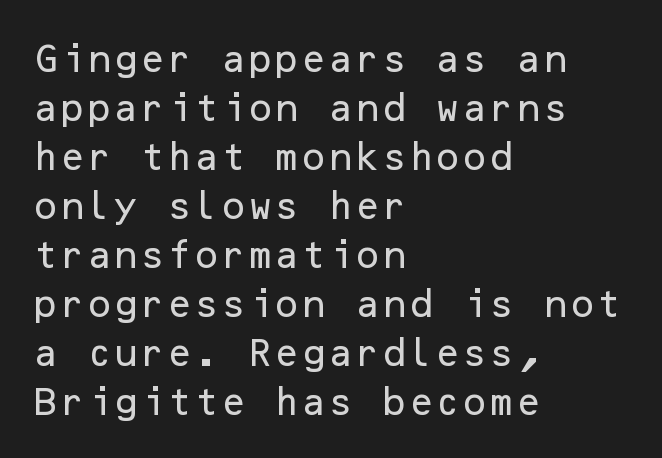
{"serif": "no", "italic": "no", "width": "normal", "stroke_contrast": "low", "x_height": "medium", "underline": "no", "align": "left", "line_spacing": "normal", "line_spacing_ratio": 1.58, "letter_spacing": "normal", "letter_spacing_em": 0.0, "glyph_px": 31}
